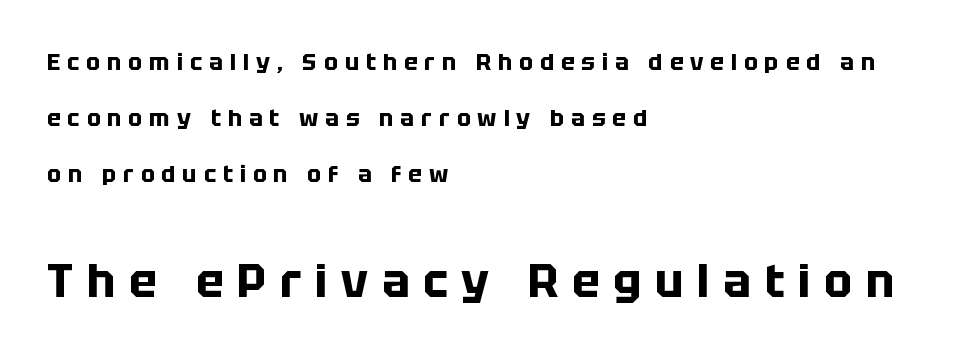
The image shows 46 px bold sans-serif type, upright; set left-aligned, loose line spacing (2.43x), unusually wide letter spacing (+0.3 em), not underlined; the second (bottom) block is 2.0x larger; low stroke contrast and a large x-height.
